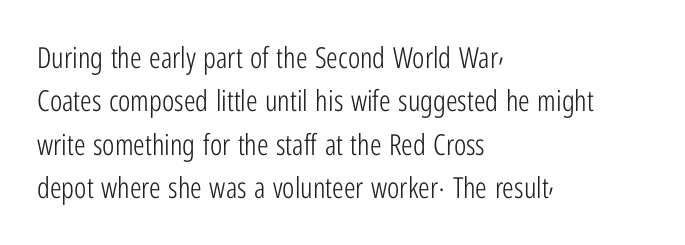
The image shows 29 px light, condensed sans-serif type, upright; set left-aligned, normal line spacing (1.5x), normal letter spacing, not underlined; low stroke contrast and a medium x-height.
